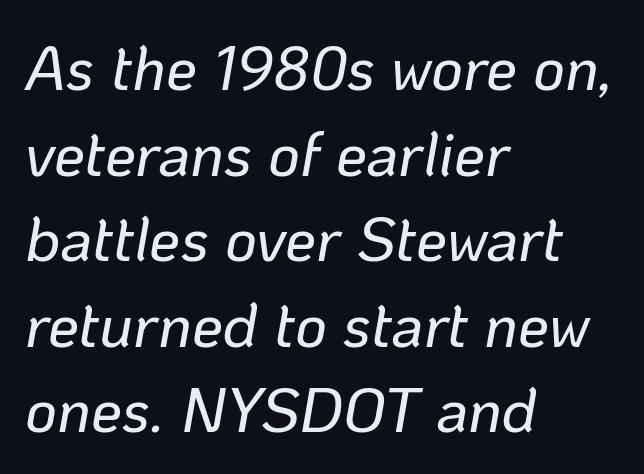
Here the designer chose a conventional face with non-uniform glyph widths. The rows are spaced the way most documents space them. The lines in this sample share a left origin and differ only in where they stop. Lines of text with bare space underneath.
